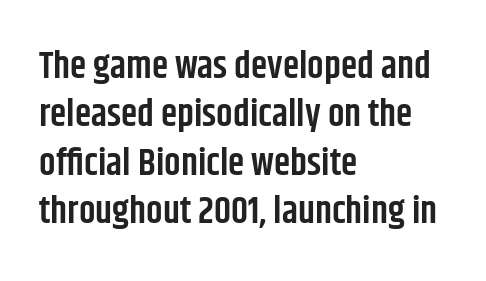
{"serif": "no", "italic": "no", "bold": "semi", "weight": "semibold", "width": "condensed", "stroke_contrast": "low", "x_height": "large", "monospaced": "no", "underline": "no", "align": "left", "line_spacing": "normal", "line_spacing_ratio": 1.31, "letter_spacing": "normal", "letter_spacing_em": 0.0, "glyph_px": 37}
